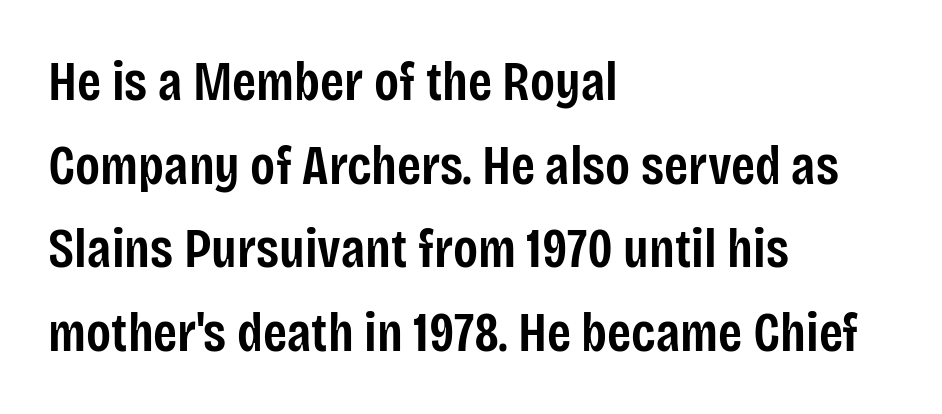
The face used here is proportionally spaced, like ordinary book or web type. Whoever set this chose a conventional vertical rhythm. The typeface chosen for these lines omits serifs. Caption: standard tracking, unaltered. Students, this is semibold: more ink than regular, less than bold. The ragged edge is on the right, which tells us the setting is flush left.
